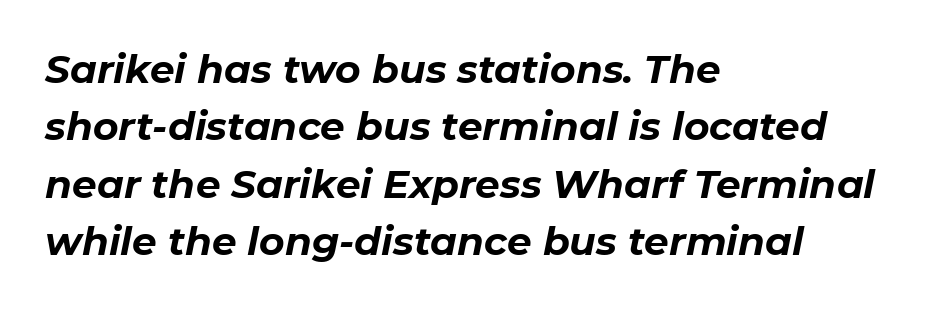
The image shows 39 px bold type, italic (leaning right); set left-aligned, normal line spacing (1.47x), normal letter spacing, not underlined; low stroke contrast and a medium x-height.
